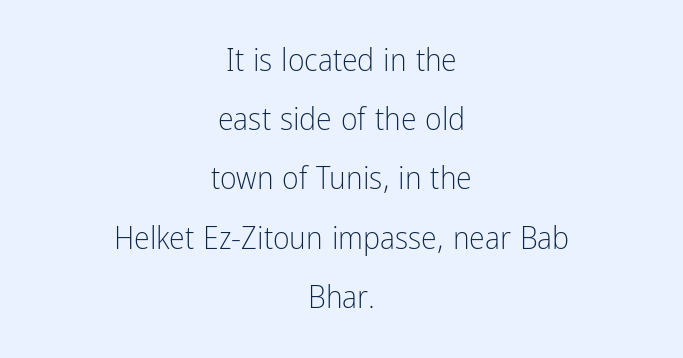
The passage shown is typed in a proportional face where columns would drift. Italic: no, the glyphs are upright roman. The strokes are not fattened; the text isn't bold. Every row of glyphs is offset so its center matches the block's center.
